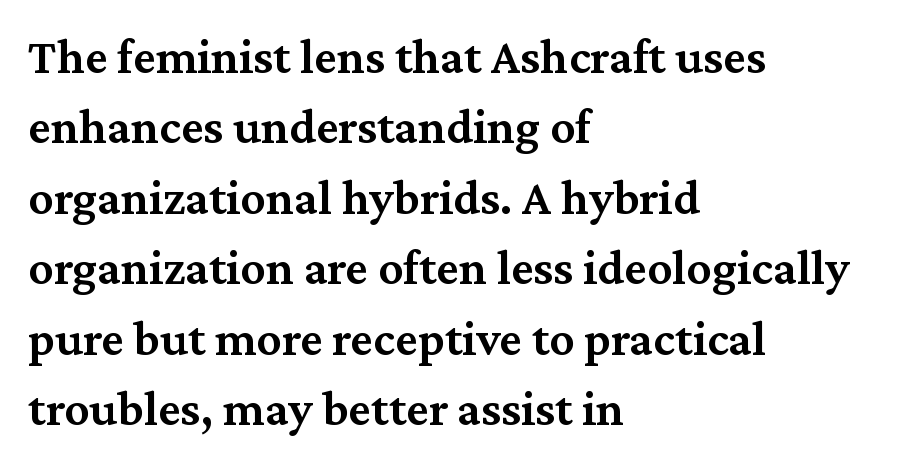
The image shows 50 px semibold serif type, upright; set left-aligned, normal line spacing (1.41x), normal letter spacing, not underlined; medium stroke contrast and a medium x-height.
